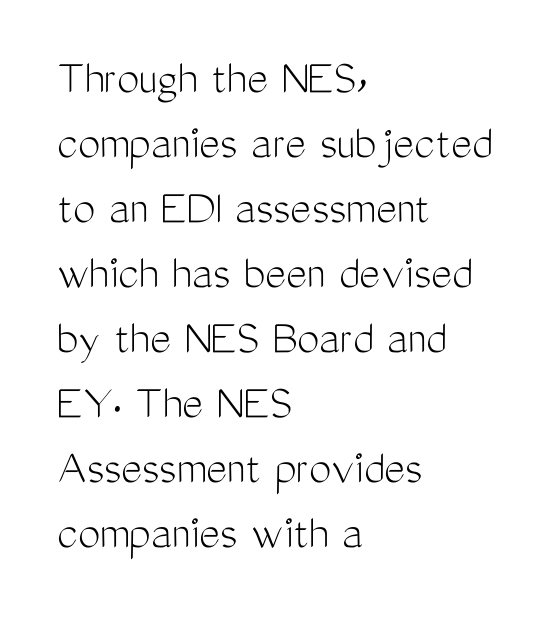
Q: Is the text bold? A: No.
Q: Is the text italic (slanted)? A: No, it is upright.
Q: Is the typeface a serif or a sans-serif typeface? A: Sans-serif.
Q: Is the text underlined? A: No.
Q: How is the paragraph aligned? A: Left-aligned.
Q: Is the spacing between letters normal or unusually wide? A: Normal.
Q: Is the spacing between lines tight, normal or loose? A: Normal.
Q: Width (condensed, normal, or wide)? A: Condensed.
Q: Stroke contrast? A: Medium.
Q: x-height? A: Medium.
Q: Monospaced? A: No.
